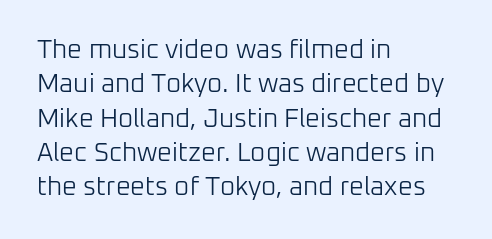
The image shows 26 px text type, upright; set left-aligned, normal line spacing (1.32x), normal letter spacing, not underlined.
